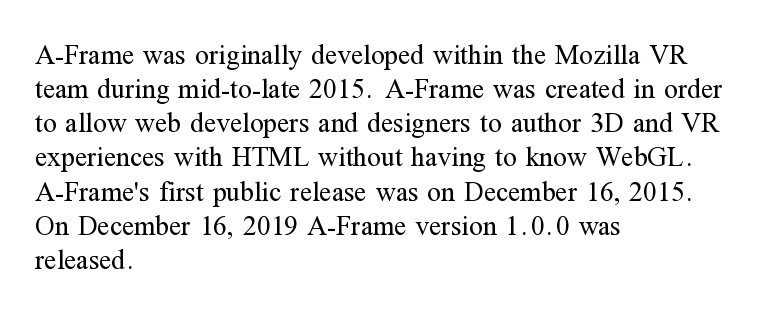
{"serif": "yes", "italic": "no", "bold": "no", "weight": "regular", "width": "normal", "stroke_contrast": "medium", "x_height": "medium", "monospaced": "no", "underline": "no", "align": "left", "line_spacing_ratio": 1.22, "letter_spacing": "normal", "letter_spacing_em": 0.0, "glyph_px": 28}
